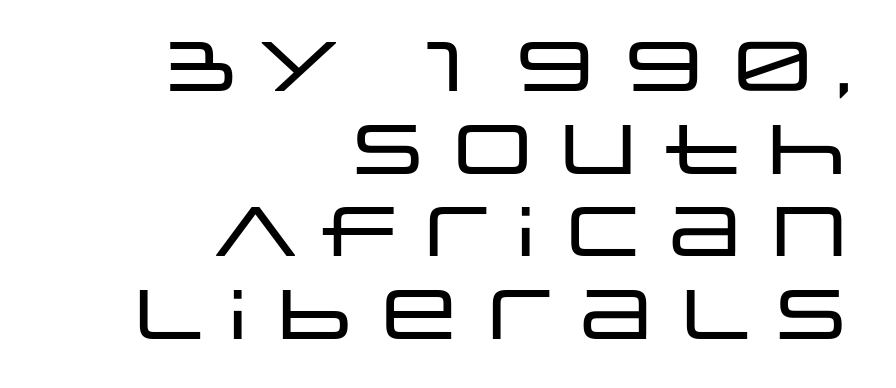
{"serif": "no", "italic": "no", "width": "wide", "stroke_contrast": "low", "x_height": "large", "monospaced": "no", "underline": "no", "align": "right", "line_spacing_ratio": 1.18, "letter_spacing": "normal", "letter_spacing_em": 0.0, "glyph_px": 70}
